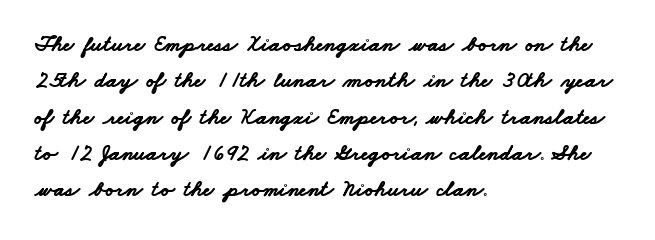
The image shows 23 px bold type; set left-aligned, normal line spacing (1.58x), normal letter spacing, not underlined.
